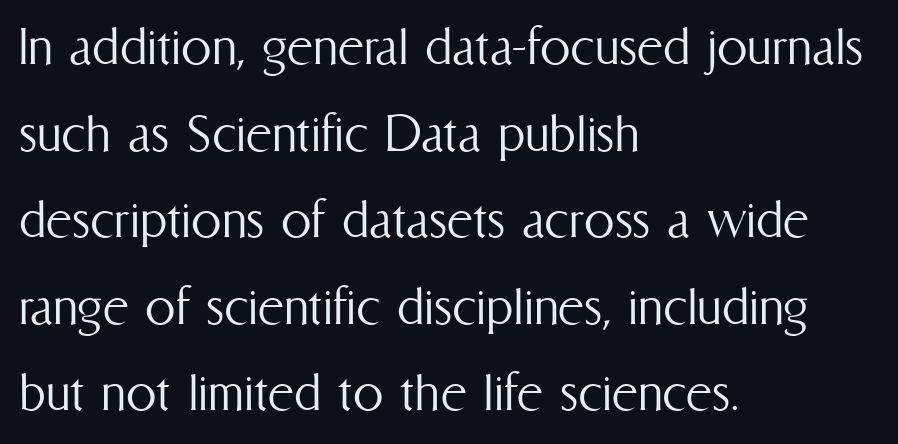
Look at the tracking — it's just the regular setting, nothing added. Is this a fixed-width face? No — the glyphs have proportional, varying widths. No italicization has been applied; the sample stays upright. Successive baselines arrive at the customary interval. Check the space under the baseline: it is left empty.
